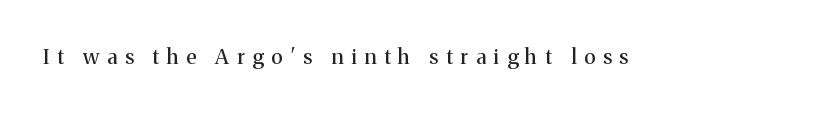
The image shows 21 px text type, upright; set unusually wide letter spacing (+0.37 em), not underlined.
